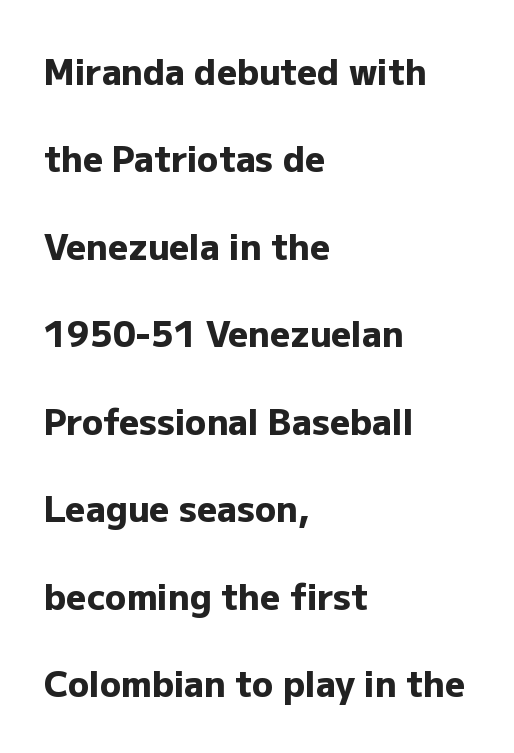
Q: Is the text bold? A: Yes.
Q: Is the text italic (slanted)? A: No, it is upright.
Q: Is the typeface a serif or a sans-serif typeface? A: Sans-serif.
Q: Is the text underlined? A: No.
Q: How is the paragraph aligned? A: Left-aligned.
Q: Is the spacing between letters normal or unusually wide? A: Normal.
Q: Is the spacing between lines tight, normal or loose? A: Loose.
Q: Width (condensed, normal, or wide)? A: Normal.
Q: Stroke contrast? A: Low.
Q: x-height? A: Medium.
Q: Monospaced? A: No.
